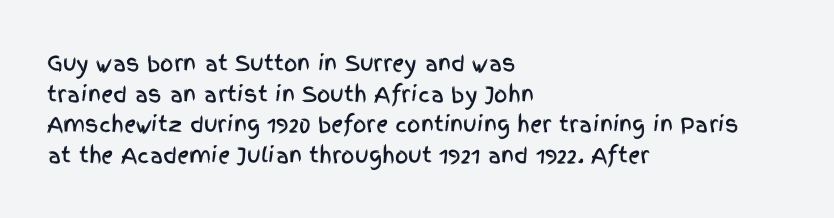
{"italic": "no", "underline": "no", "align": "left", "line_spacing": "normal", "line_spacing_ratio": 1.46, "letter_spacing": "normal", "letter_spacing_em": 0.0, "glyph_px": 21}
